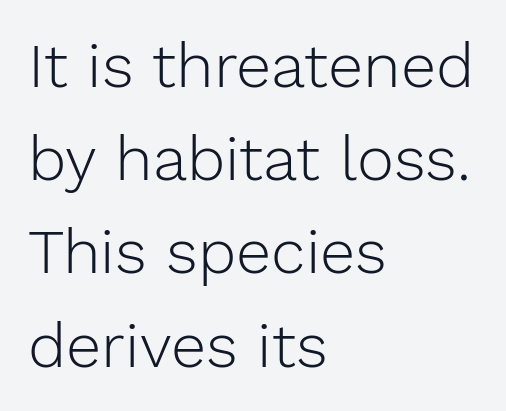
The image shows 63 px light sans-serif type, upright; set left-aligned, normal line spacing (1.48x), normal letter spacing, not underlined; low stroke contrast and a medium x-height.
